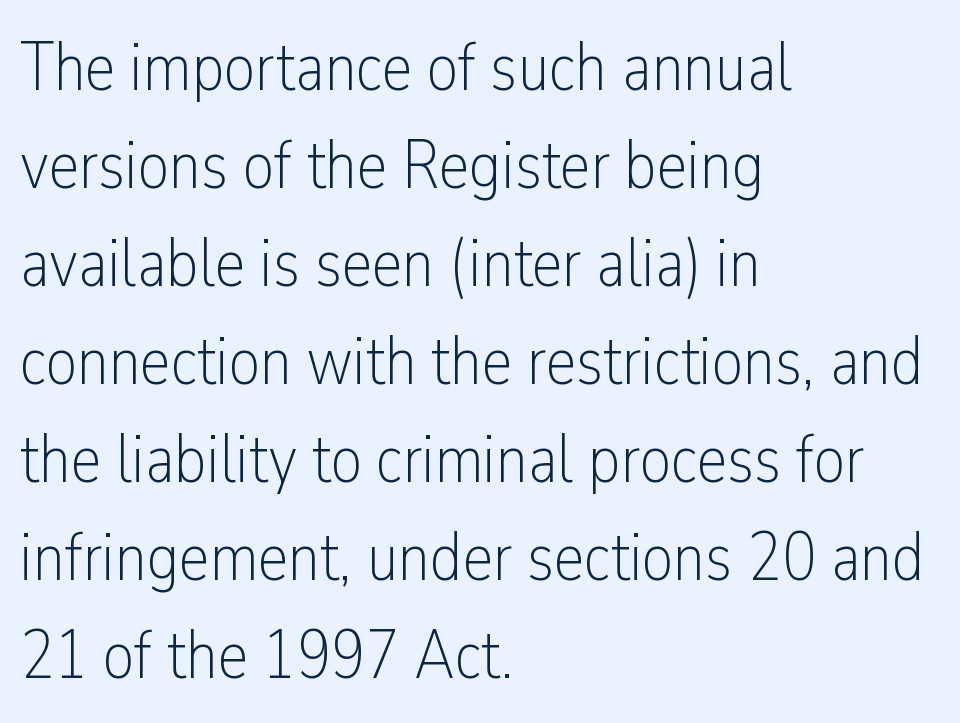
No feet cap the strokes, marking this as sans-serif type. The tracking reads as untouched default to a designer's eye. Horizontal alignment here is leftward, the default for most running prose. The lines sit at an ordinary, default distance from one another.
